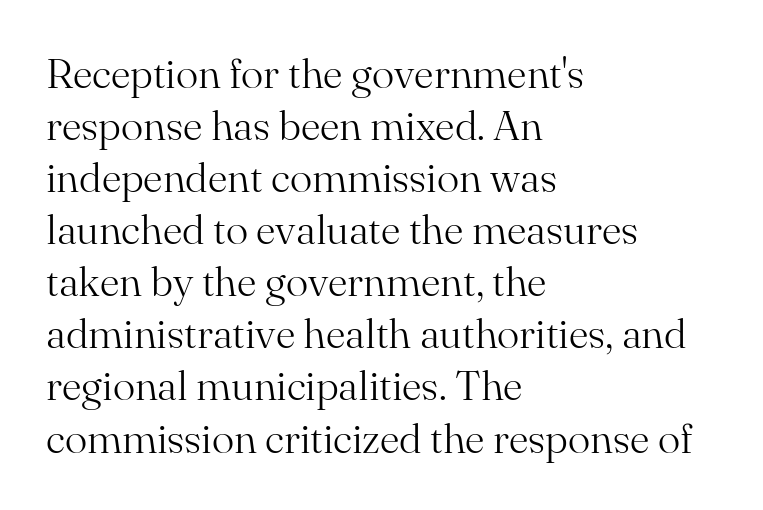
Think of a printed novel: that variable character pitch is what you see here. Horizontally, the lines are justified to the leading edge only. The letters stand upright; this is a roman face. Each row of text sits above clean, open space. Unbolded letterforms with no extra heft. This sample uses plain, unmodified letter spacing.
